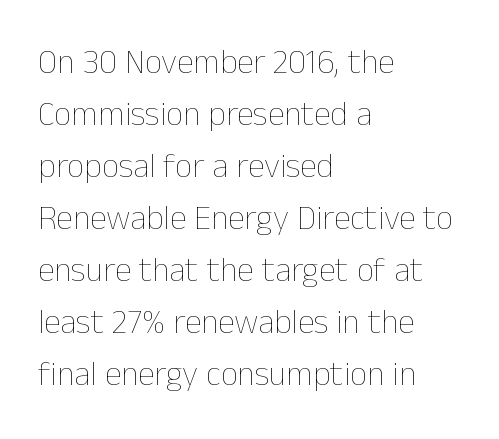
The image shows 34 px thin type, upright; set left-aligned, normal line spacing (1.53x), normal letter spacing, not underlined; low stroke contrast and a medium x-height.
